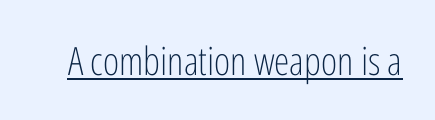
The typeface chosen for these lines omits serifs. Somebody hit Ctrl+U on this one — the words are underlined. The strokes are not fattened; the text isn't bold. Ascenders rise straight up at ninety degrees.
